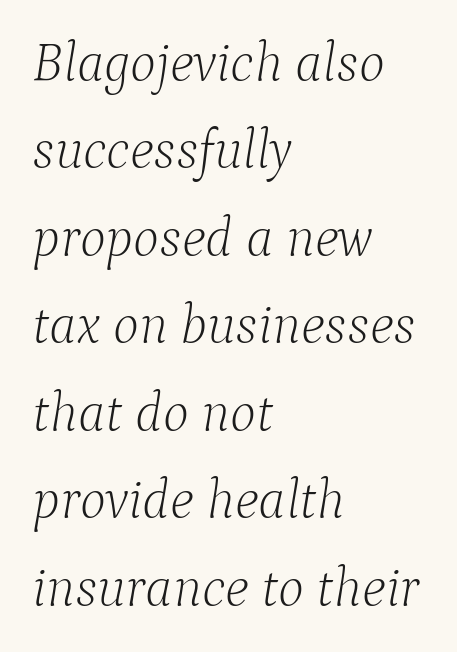
{"serif": "yes", "italic": "yes", "lean": "right", "slant_degrees": 9, "bold": "no", "weight": "light", "width": "normal", "stroke_contrast": "low", "x_height": "medium", "monospaced": "no", "underline": "no", "align": "left", "line_spacing": "normal", "line_spacing_ratio": 1.59, "letter_spacing": "normal", "letter_spacing_em": 0.0, "glyph_px": 55}
